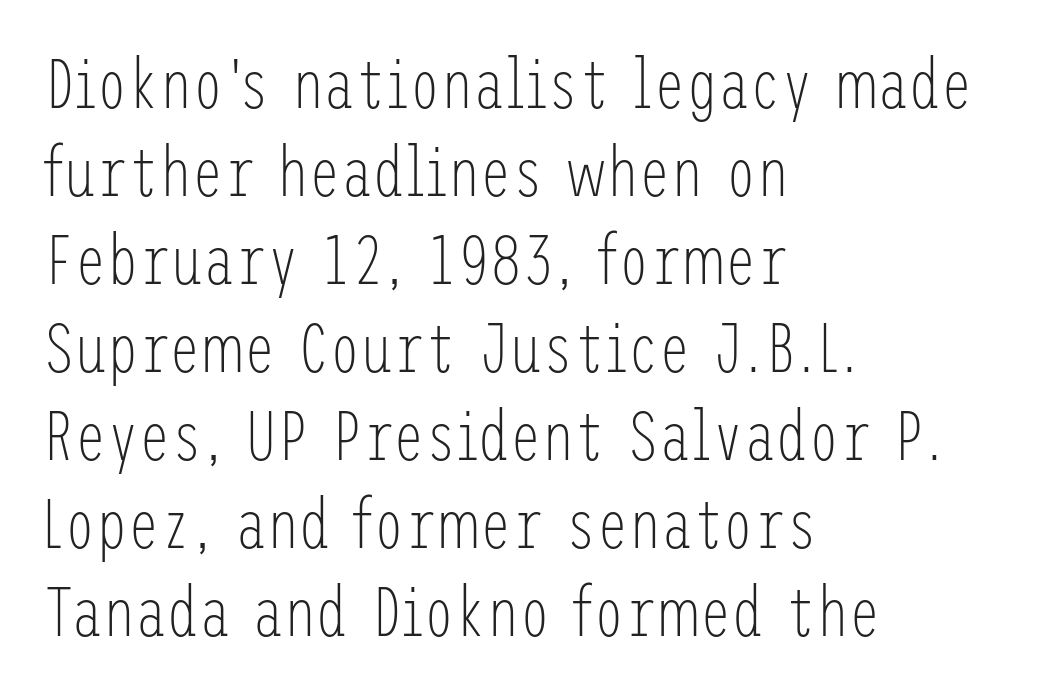
Q: Is the text bold? A: No.
Q: Is the text italic (slanted)? A: No, it is upright.
Q: Is the typeface a serif or a sans-serif typeface? A: Sans-serif.
Q: Is the text underlined? A: No.
Q: How is the paragraph aligned? A: Left-aligned.
Q: Is the spacing between letters normal or unusually wide? A: Normal.
Q: Width (condensed, normal, or wide)? A: Condensed.
Q: Stroke contrast? A: Low.
Q: x-height? A: Medium.
